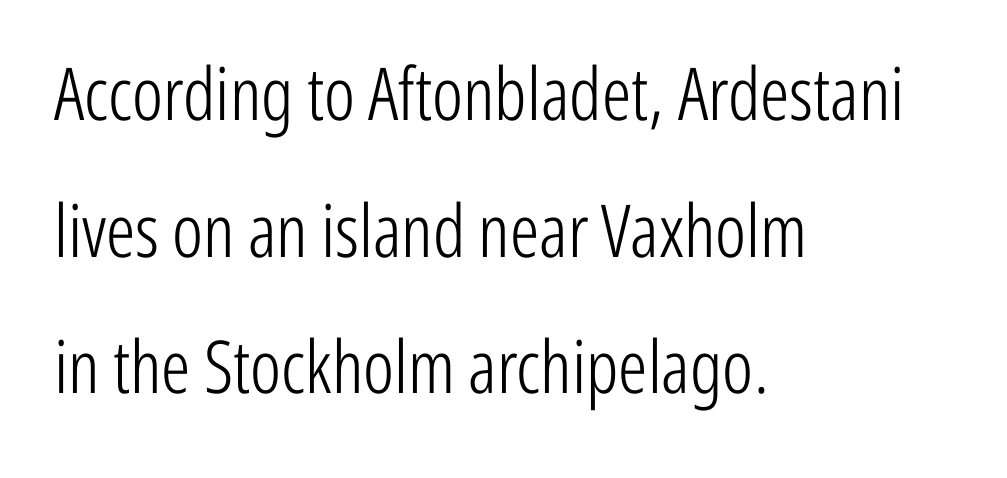
{"serif": "no", "italic": "no", "bold": "no", "weight": "light", "width": "condensed", "stroke_contrast": "low", "x_height": "medium", "monospaced": "no", "underline": "no", "align": "left", "line_spacing_ratio": 1.87, "letter_spacing": "normal", "letter_spacing_em": 0.0, "glyph_px": 73}
